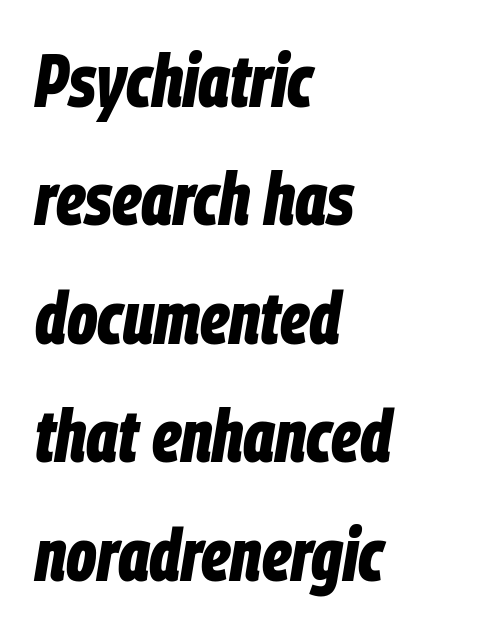
{"italic": "yes", "lean": "right", "slant_degrees": 9, "bold": "yes", "weight": "bold", "width": "condensed", "stroke_contrast": "low", "x_height": "large", "monospaced": "no", "underline": "no", "align": "left", "line_spacing": "normal", "line_spacing_ratio": 1.6, "letter_spacing": "normal", "letter_spacing_em": 0.0, "glyph_px": 74}
